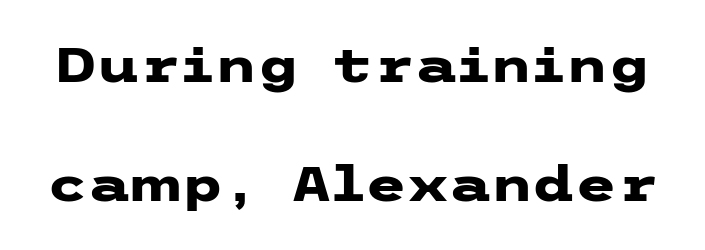
The image shows 48 px heavy, wide sans-serif type, upright; set loose line spacing (2.47x), normal letter spacing, not underlined; low stroke contrast and a medium x-height.
